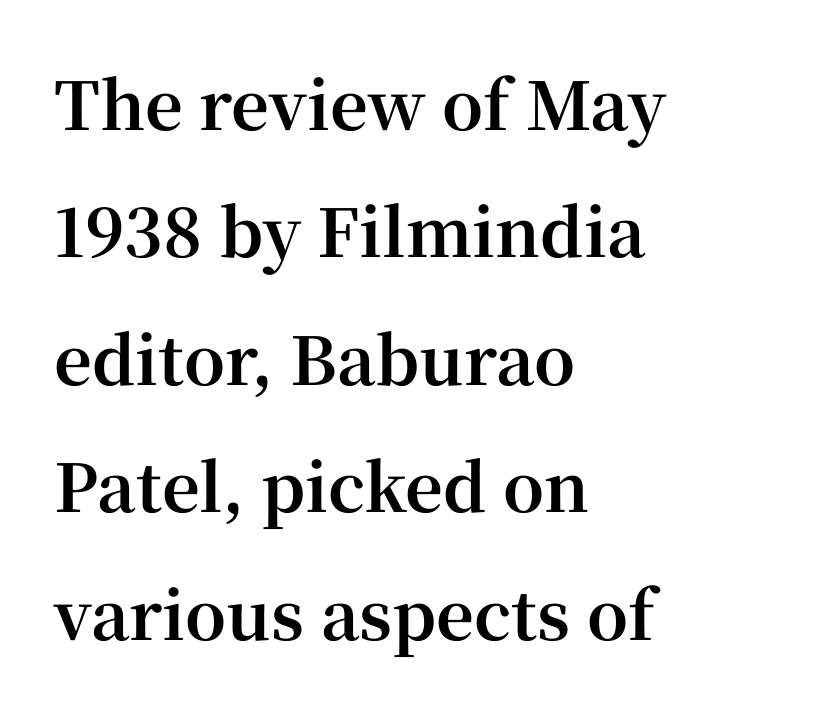
The image shows 66 px bold serif type, upright; set left-aligned, loose line spacing (1.93x), normal letter spacing, not underlined; high stroke contrast and a medium x-height.
